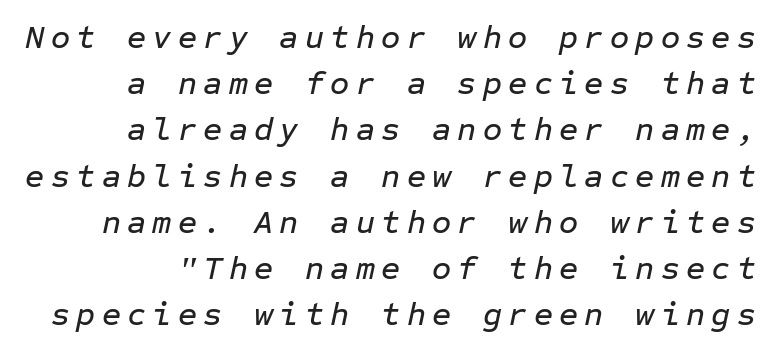
Q: Is the text italic (slanted)? A: Yes, it leans right by about 12 degrees.
Q: Is the text underlined? A: No.
Q: Is the spacing between lines tight, normal or loose? A: Normal.
Q: Width (condensed, normal, or wide)? A: Normal.
Q: Stroke contrast? A: Low.
Q: x-height? A: Medium.
Q: Monospaced? A: Yes.
